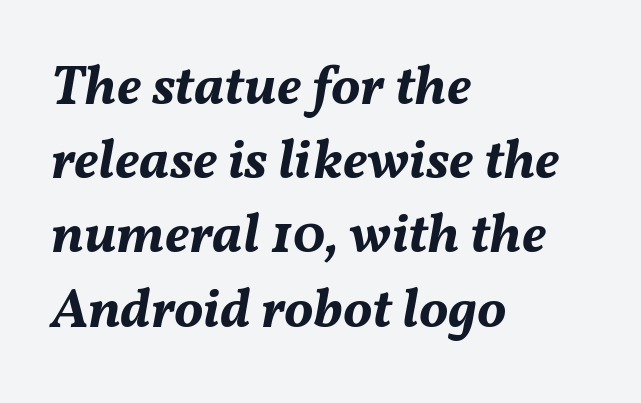
Emphasis-style slanted type is in use. Spacing between characters is what you'd get straight out of the box. The characters look thick and weighty, a clear bold. If you drew a ruler down the left edge, every line would touch it. In terms of leading, this rendering sits right in the middle.
